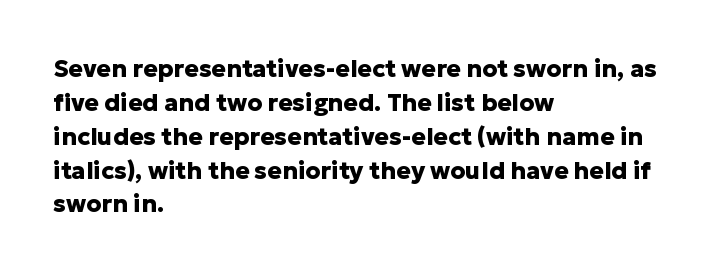
The image shows 24 px bold type, upright; set left-aligned, normal line spacing (1.41x), normal letter spacing, not underlined.
